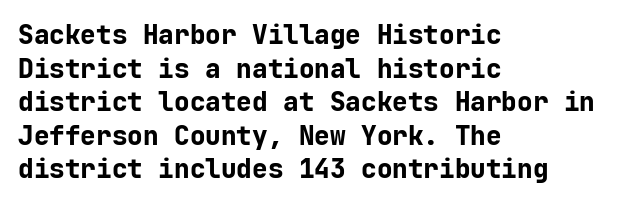
{"italic": "no", "bold": "yes", "underline": "no", "align": "left", "line_spacing": "normal", "line_spacing_ratio": 1.29, "letter_spacing": "normal", "letter_spacing_em": 0.0, "glyph_px": 26}
